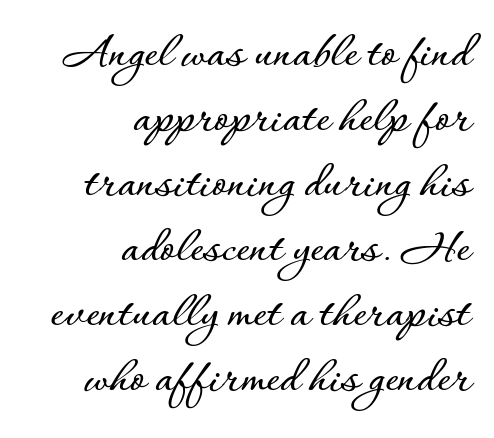
Q: Is the text italic (slanted)? A: Yes.
Q: Is the text underlined? A: No.
Q: How is the paragraph aligned? A: Right-aligned.
Q: Is the spacing between letters normal or unusually wide? A: Normal.
Q: Is the spacing between lines tight, normal or loose? A: Normal.
Q: Width (condensed, normal, or wide)? A: Normal.
Q: Stroke contrast? A: Low.
Q: x-height? A: Small.
Q: Monospaced? A: No.
